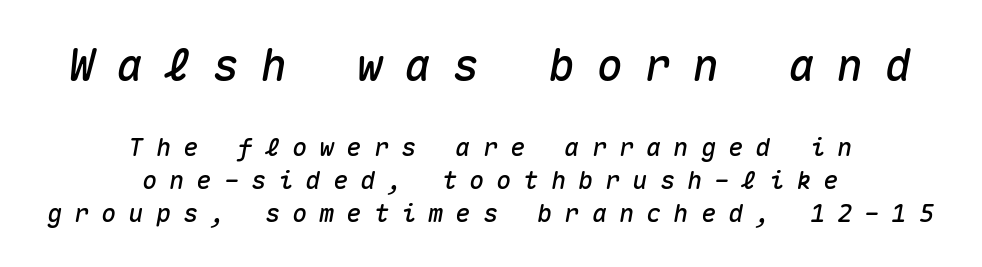
Q: Is the text italic (slanted)? A: Yes, it leans right by about 10 degrees.
Q: Is the text underlined? A: No.
Q: How is the paragraph aligned? A: Centered.
Q: Is the spacing between letters normal or unusually wide? A: Unusually wide.
Q: Is the spacing between lines tight, normal or loose? A: Normal.
Q: Which block of text is set in a larger size, the first (top) or the second (bottom)? A: The first (top) one.
Q: Width (condensed, normal, or wide)? A: Normal.
Q: Stroke contrast? A: Medium.
Q: x-height? A: Medium.
Q: Monospaced? A: Yes.
